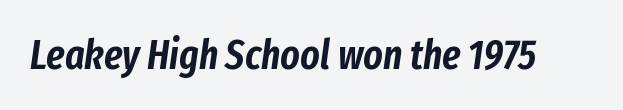
The passage shown is not underscored anywhere. Do the characters align in a grid? No, the font is proportional. The axis of the letterforms is tilted away from vertical. Short note: letters normally spaced.
